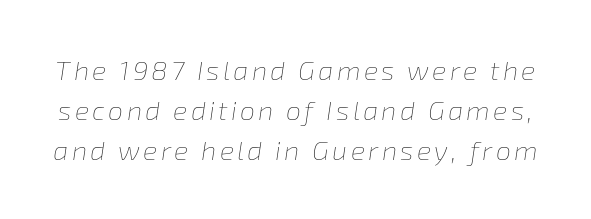
Descender tails drop into unmarked territory. Bold? No — there's no thickening of the strokes. Rows of type keep a routine distance in the vertical direction. When letters slant like this, we call the style italic.
